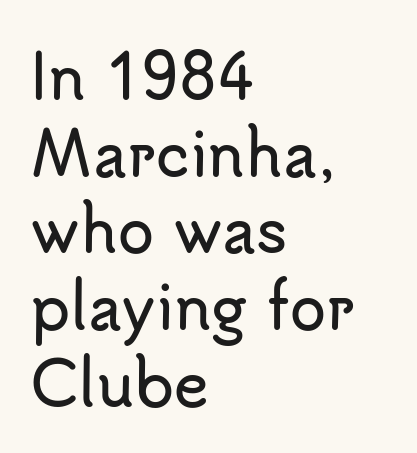
{"serif": "no", "italic": "no", "width": "normal", "stroke_contrast": "low", "x_height": "small", "monospaced": "no", "underline": "no", "align": "left", "line_spacing": "normal", "line_spacing_ratio": 1.3, "letter_spacing": "normal", "letter_spacing_em": 0.0, "glyph_px": 59}
